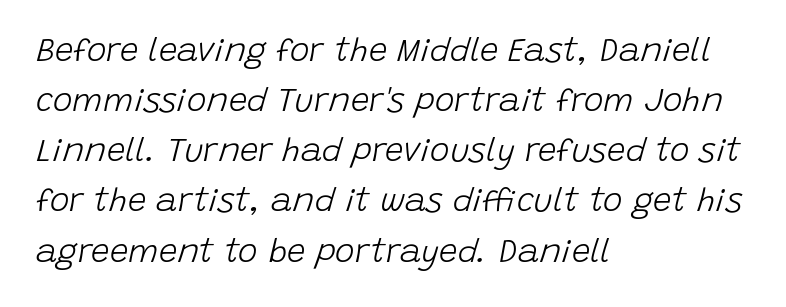
Default kerning and tracking; the words read as compact shapes. Spacing verdict: proportional, widths tailored to each character. Casual observation: everything's shoved over to the left. Stem width sits at or under what a default text font uses. Plain, unruled lines of type. The space between consecutive lines is moderate.
